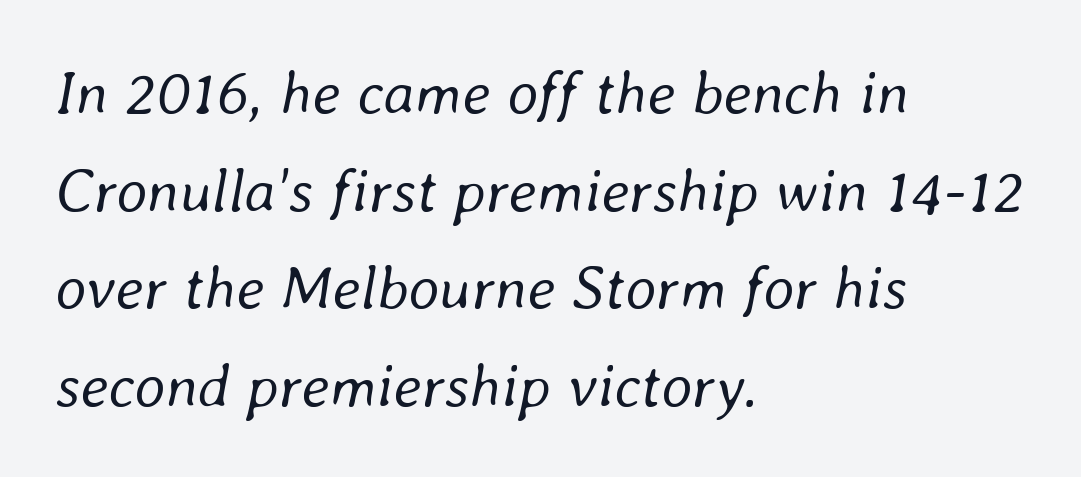
{"italic": "yes", "lean": "right", "slant_degrees": 8, "bold": "no", "weight": "regular", "width": "normal", "stroke_contrast": "low", "x_height": "medium", "monospaced": "no", "underline": "no", "align": "left", "line_spacing": "normal", "line_spacing_ratio": 1.6, "letter_spacing": "normal", "letter_spacing_em": 0.0, "glyph_px": 61}
